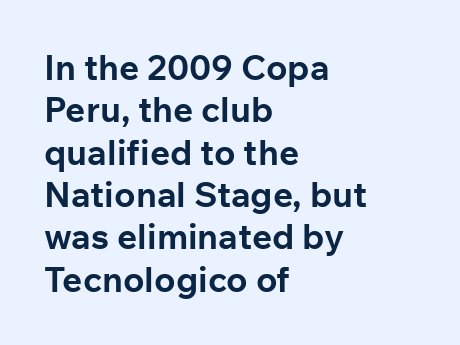
The ragged edge is on the right, which tells us the setting is flush left. In terms of letterform style, serifs are entirely absent. On the weight axis this lands at bold, roughly 700. Ordinary non-slanted type is in use. You could not count columns in this text — the font is proportionally spaced. Glyph-to-glyph distance matches everyday printed text.
